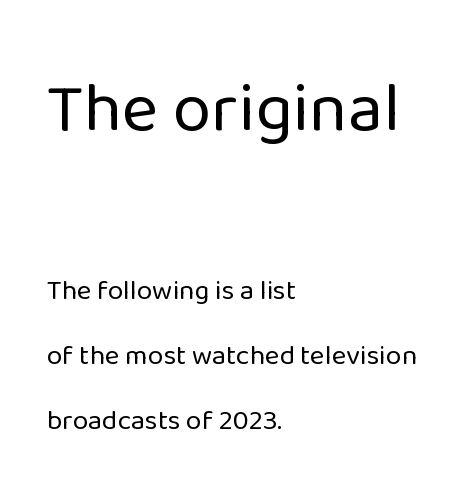
Default kerning and tracking; the words read as compact shapes. The letters advance in unequal steps, a hallmark of proportional type. Bare-footed words on every line. Nothing heavy about these letters — not bold at all. The upper block of text is set noticeably larger than the block beneath it. Do the letters lean? They stand straight.
